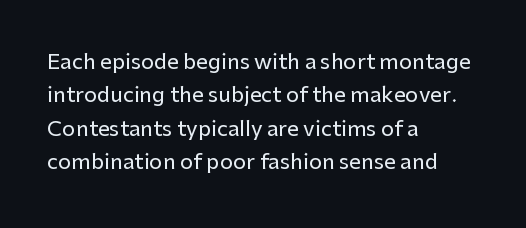
The image shows 21 px text type, upright; set left-aligned, normal line spacing (1.59x), normal letter spacing, not underlined.
